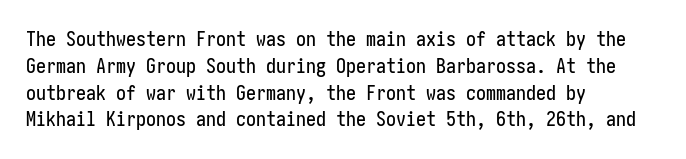
The image shows 20 px text type, upright; set left-aligned, normal line spacing (1.34x), normal letter spacing, not underlined.
